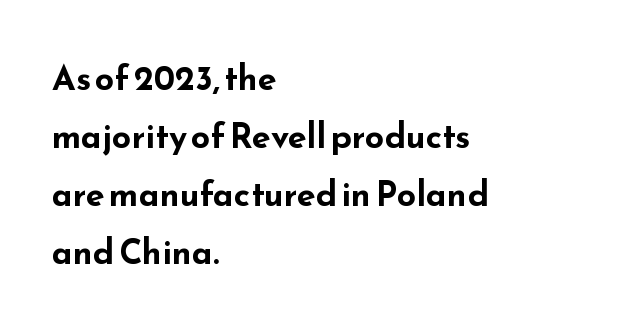
{"serif": "no", "italic": "no", "bold": "yes", "weight": "bold", "width": "wide", "stroke_contrast": "low", "x_height": "small", "monospaced": "no", "underline": "no", "align": "left", "line_spacing_ratio": 1.71, "letter_spacing": "normal", "letter_spacing_em": 0.0, "glyph_px": 34}
